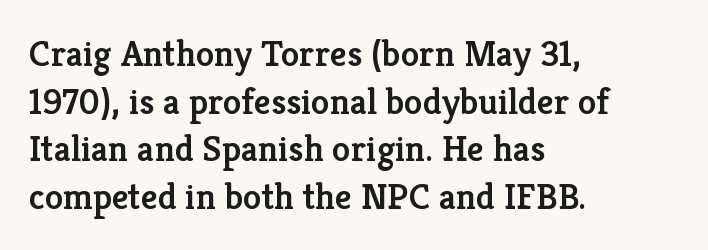
The image shows 37 px semibold serif type, upright; set left-aligned, normal line spacing (1.29x), normal letter spacing, not underlined; low stroke contrast and a medium x-height.
